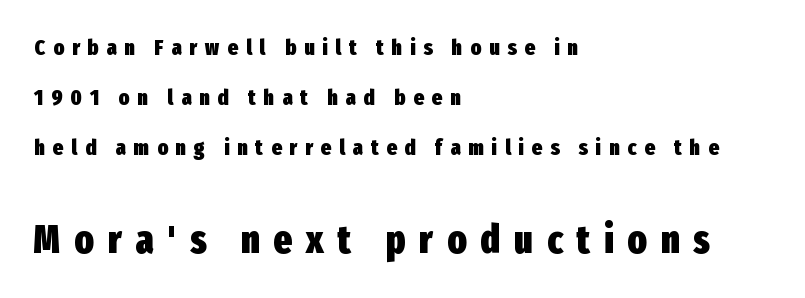
Q: Is the text bold? A: Yes.
Q: Is the text italic (slanted)? A: No, it is upright.
Q: Is the typeface a serif or a sans-serif typeface? A: Sans-serif.
Q: Is the text underlined? A: No.
Q: How is the paragraph aligned? A: Left-aligned.
Q: Is the spacing between letters normal or unusually wide? A: Unusually wide.
Q: Is the spacing between lines tight, normal or loose? A: Loose.
Q: Which block of text is set in a larger size, the first (top) or the second (bottom)? A: The second (bottom) one.
Q: Width (condensed, normal, or wide)? A: Condensed.
Q: Stroke contrast? A: Low.
Q: x-height? A: Medium.
Q: Monospaced? A: No.
